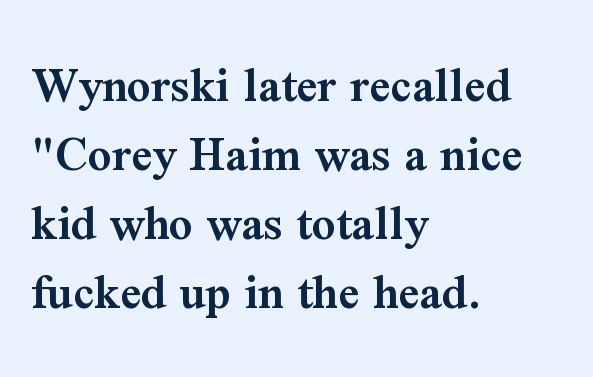
Nobody touched the tracking dial on this one. Baseline-to-baseline distance is the conventional proportion of letter height. The sample has been set in demibold, a notch under bold. Has an underline been added? It has not.
